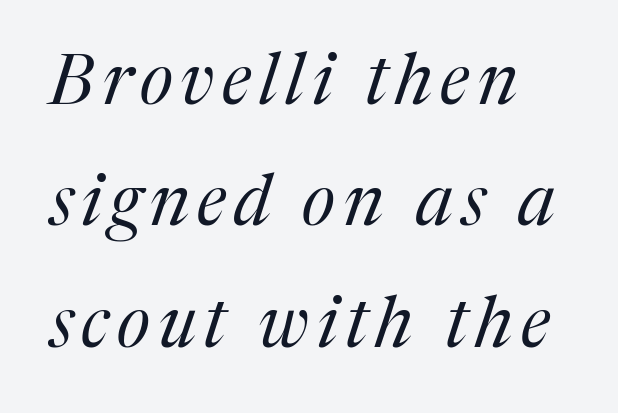
Q: Is the text bold? A: No.
Q: Is the text italic (slanted)? A: Yes, it leans right by about 17 degrees.
Q: Is the typeface a serif or a sans-serif typeface? A: Serif.
Q: Is the text underlined? A: No.
Q: Width (condensed, normal, or wide)? A: Normal.
Q: Stroke contrast? A: Medium.
Q: x-height? A: Medium.
Q: Monospaced? A: No.
